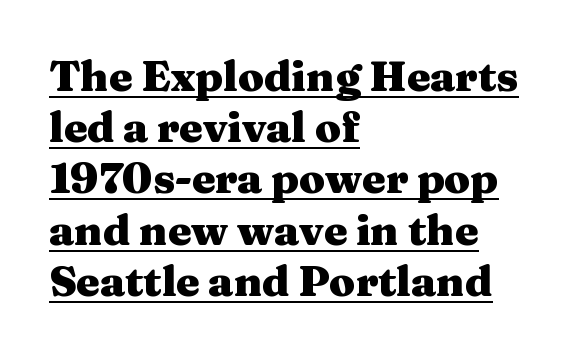
{"serif": "yes", "italic": "no", "bold": "yes", "weight": "heavy", "width": "wide", "stroke_contrast": "medium", "x_height": "medium", "monospaced": "no", "underline": "yes", "align": "left", "line_spacing_ratio": 1.22, "letter_spacing": "normal", "letter_spacing_em": 0.0, "glyph_px": 42}
